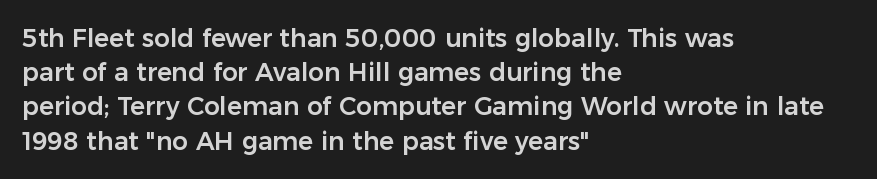
The lettering holds an erect, upright posture throughout. Nobody drew a line under any word here. This rendering uses left alignment, leaving the right contour irregular. Each new line begins a customary step beneath the previous one. Students, note that the glyphs here touch the page at normal intervals.
